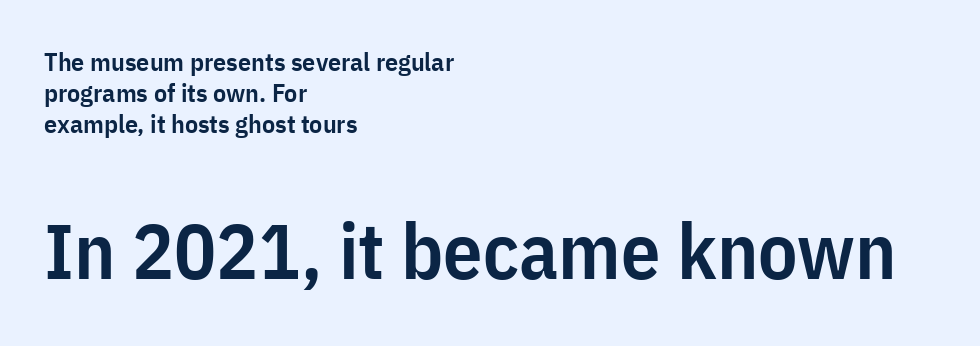
How are the letters spaced? Ordinarily, with no added tracking. This sample is left-justified, so line endings fall wherever the words run out. The block sitting lower on the canvas is the one with enlarged characters. A typesetter would mark this as roman, not italic.
